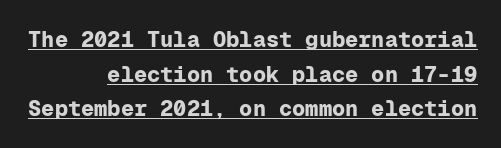
Q: Is the text bold? A: Yes.
Q: Is the text italic (slanted)? A: No, it is upright.
Q: Is the text underlined? A: Yes.
Q: How is the paragraph aligned? A: Right-aligned.
Q: Is the spacing between letters normal or unusually wide? A: Normal.
Q: Is the spacing between lines tight, normal or loose? A: Normal.
